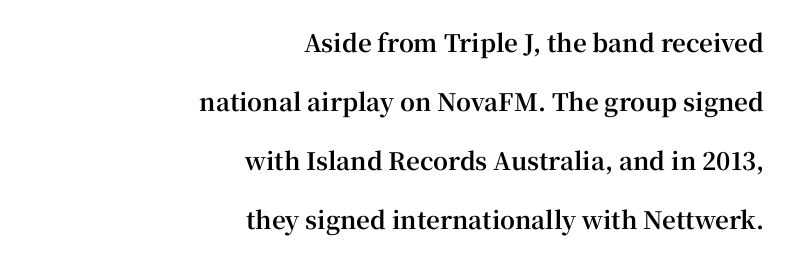
A bare baseline throughout the passage. Glyph-to-glyph distance matches everyday printed text. Nope, not italic — everything's standing straight. Interline gaps are noticeably wide in this sample. Thick stems and heavy bowls — unmistakably bold. Line endings align vertically; line beginnings do not.
